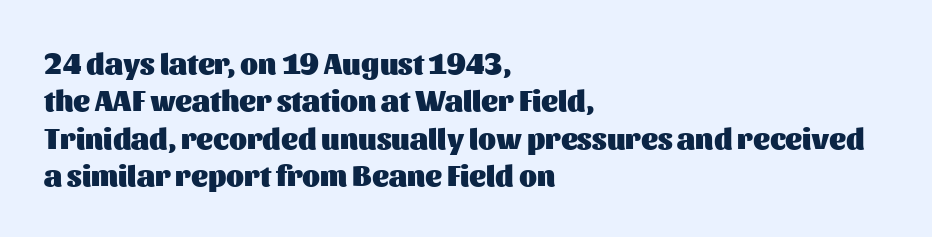
{"serif": "no", "italic": "no", "bold": "yes", "weight": "heavy", "width": "normal", "stroke_contrast": "medium", "x_height": "medium", "monospaced": "no", "underline": "no", "align": "left", "line_spacing": "normal", "line_spacing_ratio": 1.29, "letter_spacing": "normal", "letter_spacing_em": 0.0, "glyph_px": 29}
